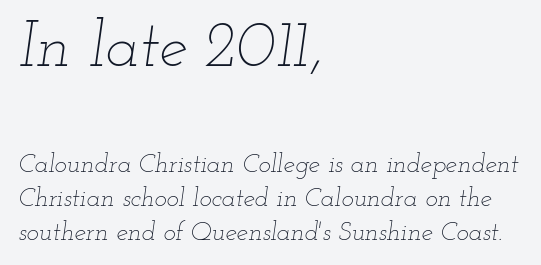
Q: Is the text bold? A: No.
Q: Is the text italic (slanted)? A: Yes, it leans right by about 12 degrees.
Q: Is the text underlined? A: No.
Q: How is the paragraph aligned? A: Left-aligned.
Q: Is the spacing between letters normal or unusually wide? A: Normal.
Q: Is the spacing between lines tight, normal or loose? A: Normal.
Q: Which block of text is set in a larger size, the first (top) or the second (bottom)? A: The first (top) one.
Q: Width (condensed, normal, or wide)? A: Wide.
Q: Stroke contrast? A: Low.
Q: x-height? A: Small.
Q: Monospaced? A: No.
